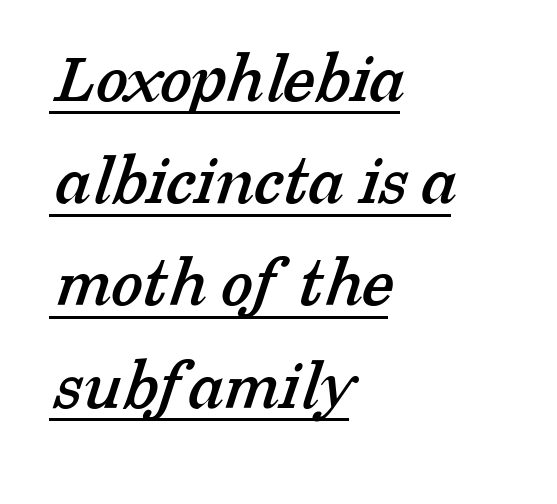
{"serif": "yes", "width": "normal", "stroke_contrast": "low", "x_height": "medium", "monospaced": "no", "underline": "yes", "align": "left", "line_spacing": "normal", "line_spacing_ratio": 1.4, "letter_spacing": "normal", "letter_spacing_em": 0.0, "glyph_px": 73}
